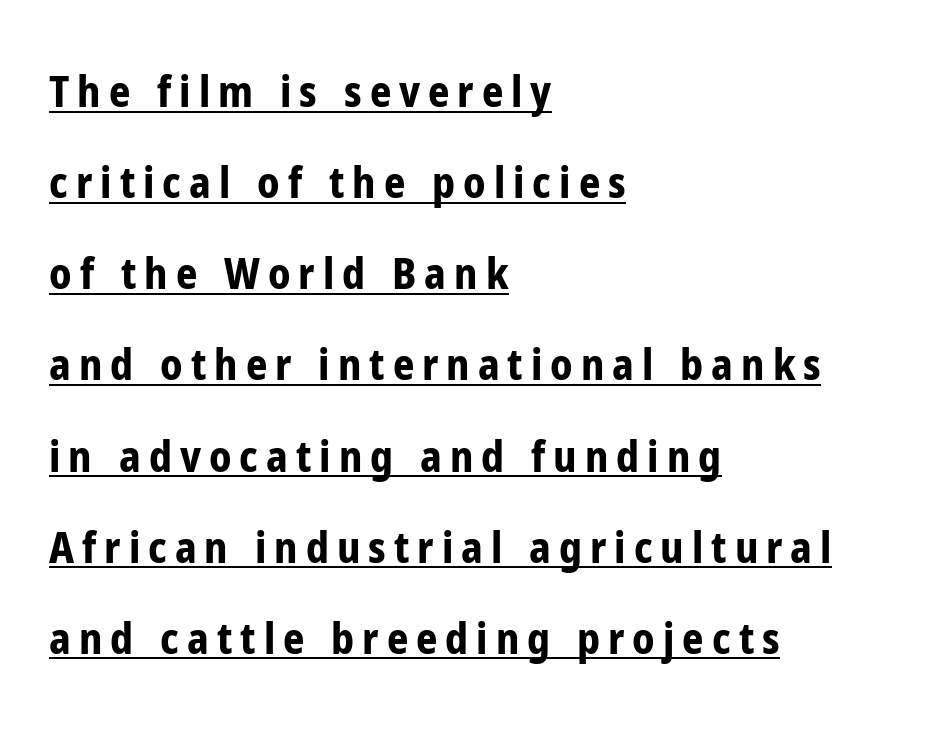
The image shows 42 px bold, condensed sans-serif type, upright; set left-aligned, loose line spacing (2.17x), underlined; low stroke contrast and a medium x-height.
